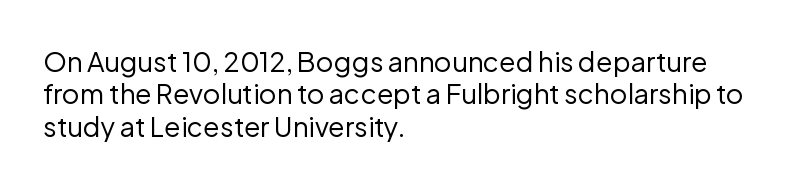
The font is comparable to plain body text, perhaps lighter. Line starts are locked; line ends wander. Nothing unusual about the tracking: characters are spaced as the font intends. The type sits square on the baseline with zero lean. Rule under the text: the space is simply empty.
